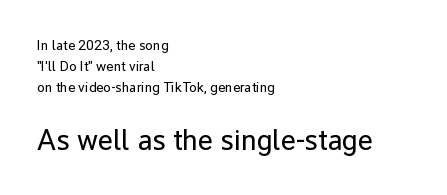
Q: Is the text bold? A: No.
Q: Is the text italic (slanted)? A: No, it is upright.
Q: Is the typeface a serif or a sans-serif typeface? A: Sans-serif.
Q: Is the text underlined? A: No.
Q: How is the paragraph aligned? A: Left-aligned.
Q: Is the spacing between letters normal or unusually wide? A: Normal.
Q: Is the spacing between lines tight, normal or loose? A: Normal.
Q: Which block of text is set in a larger size, the first (top) or the second (bottom)? A: The second (bottom) one.
Q: Width (condensed, normal, or wide)? A: Normal.
Q: Stroke contrast? A: Low.
Q: x-height? A: Medium.
Q: Monospaced? A: No.
